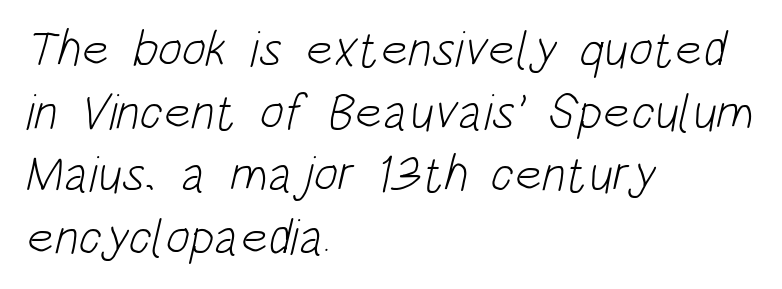
{"serif": "no", "bold": "no", "weight": "light", "width": "condensed", "stroke_contrast": "low", "x_height": "large", "monospaced": "no", "underline": "no", "align": "left", "line_spacing_ratio": 1.23, "letter_spacing": "normal", "letter_spacing_em": 0.0, "glyph_px": 51}
